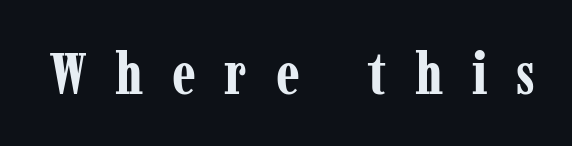
{"serif": "yes", "italic": "no", "bold": "yes", "weight": "bold", "width": "condensed", "stroke_contrast": "low", "x_height": "medium", "monospaced": "no", "underline": "no", "letter_spacing": "wide", "letter_spacing_em": 0.49, "glyph_px": 59}
